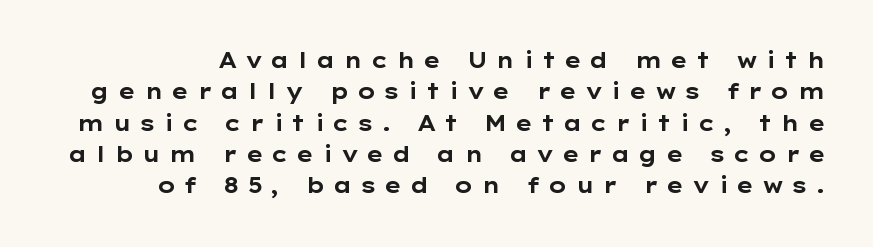
The image shows 21 px bold type, upright; set normal line spacing (1.49x), unusually wide letter spacing (+0.36 em), not underlined.
